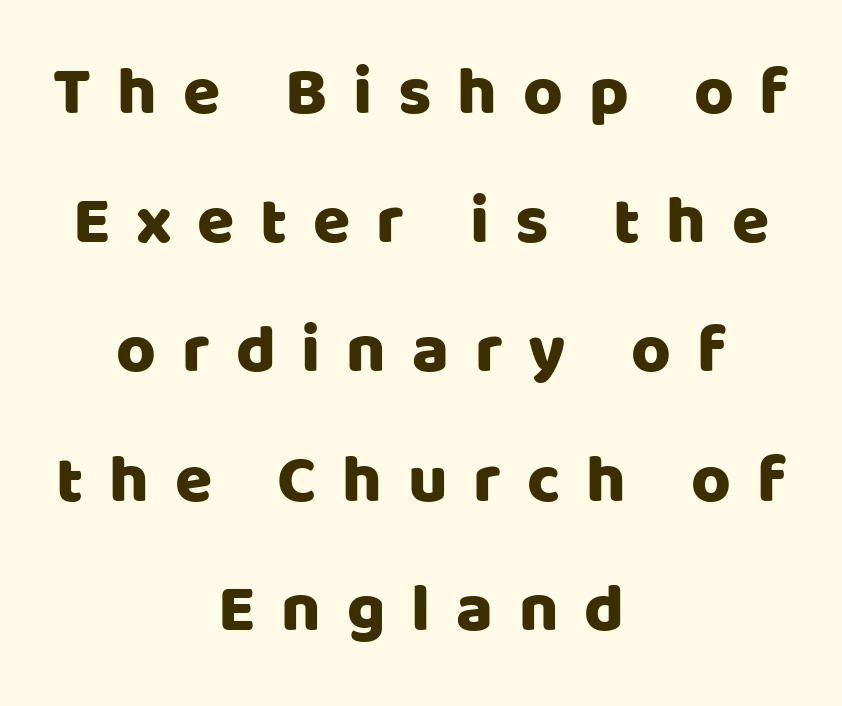
The image shows 68 px sans-serif type, upright; set centered, loose line spacing (1.9x), unusually wide letter spacing (+0.38 em), not underlined; low stroke contrast and a large x-height.
